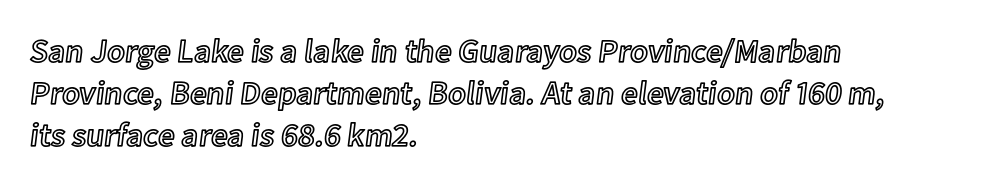
{"width": "normal", "x_height": "medium", "monospaced": "no", "underline": "no", "align": "left", "line_spacing": "normal", "line_spacing_ratio": 1.28, "letter_spacing": "normal", "letter_spacing_em": 0.0, "glyph_px": 33}
